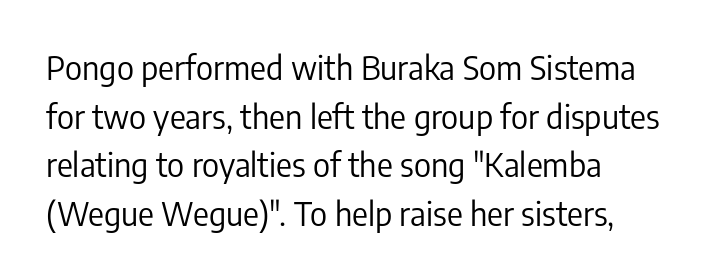
Q: Is the text bold? A: No.
Q: Is the text italic (slanted)? A: No, it is upright.
Q: Is the typeface a serif or a sans-serif typeface? A: Sans-serif.
Q: Is the text underlined? A: No.
Q: Is the spacing between letters normal or unusually wide? A: Normal.
Q: Is the spacing between lines tight, normal or loose? A: Normal.
Q: Width (condensed, normal, or wide)? A: Condensed.
Q: Stroke contrast? A: Low.
Q: x-height? A: Medium.
Q: Monospaced? A: No.
